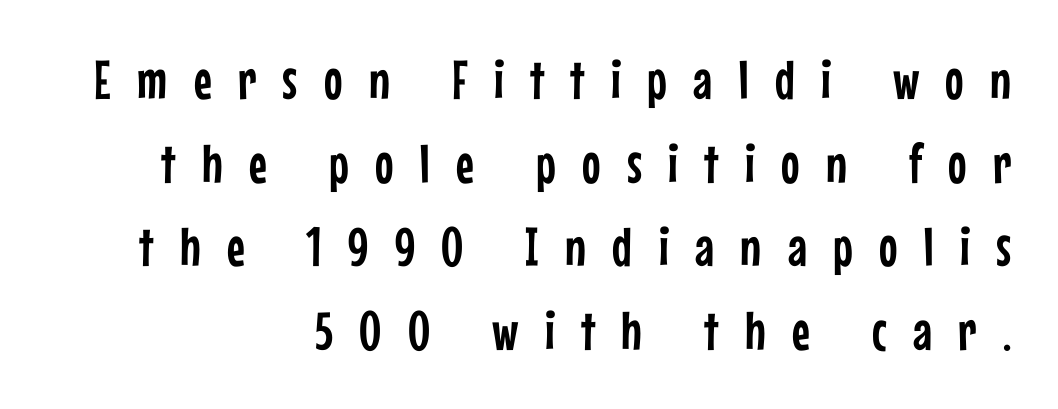
{"serif": "no", "italic": "no", "width": "condensed", "stroke_contrast": "low", "x_height": "medium", "monospaced": "no", "underline": "no", "align": "right", "line_spacing": "normal", "line_spacing_ratio": 1.52, "letter_spacing": "wide", "letter_spacing_em": 0.48, "glyph_px": 55}
